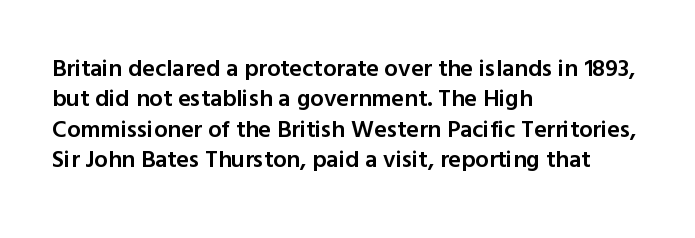
{"italic": "no", "bold": "semi", "underline": "no", "align": "left", "line_spacing": "normal", "line_spacing_ratio": 1.27, "letter_spacing": "normal", "letter_spacing_em": 0.0, "glyph_px": 24}
